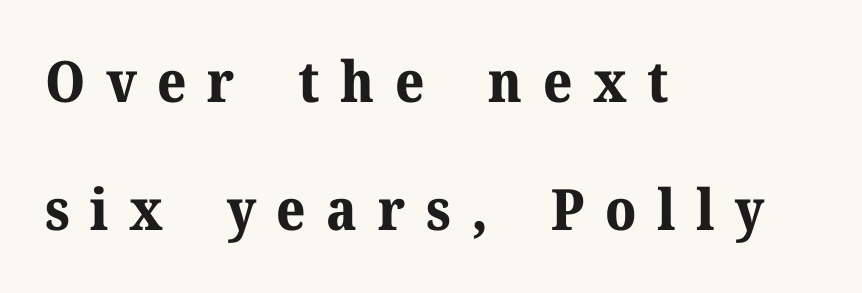
{"serif": "yes", "italic": "no", "bold": "yes", "weight": "bold", "width": "normal", "stroke_contrast": "medium", "x_height": "medium", "monospaced": "no", "underline": "no", "align": "left", "line_spacing": "loose", "line_spacing_ratio": 2.24, "letter_spacing": "wide", "letter_spacing_em": 0.36, "glyph_px": 57}
